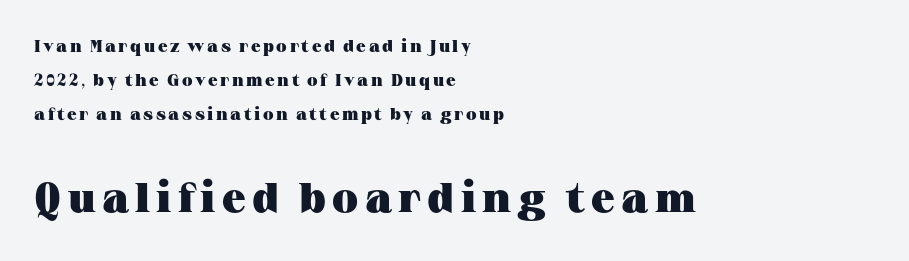
Q: Is the text bold? A: Yes.
Q: Is the text italic (slanted)? A: No, it is upright.
Q: Is the typeface a serif or a sans-serif typeface? A: Serif.
Q: Is the text underlined? A: No.
Q: How is the paragraph aligned? A: Left-aligned.
Q: Is the spacing between lines tight, normal or loose? A: Loose.
Q: Which block of text is set in a larger size, the first (top) or the second (bottom)? A: The second (bottom) one.
Q: Width (condensed, normal, or wide)? A: Wide.
Q: Stroke contrast? A: Medium.
Q: x-height? A: Medium.
Q: Monospaced? A: No.
